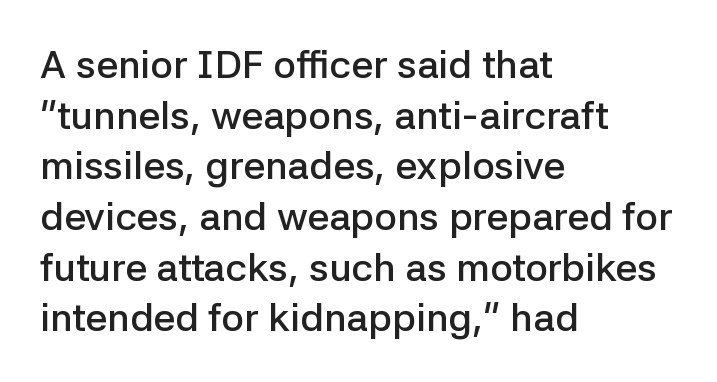
Compared with a centered layout, this one pins lines to the left instead. The sample has been set in demibold, a notch under bold. Looks like regular typesetting: each glyph gets only the width it needs. Only glyphs here, with clear space below each row. No feet cap the strokes, marking this as sans-serif type.
